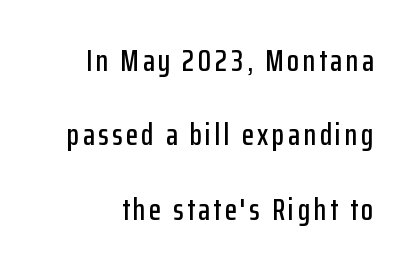
{"serif": "no", "italic": "no", "width": "condensed", "stroke_contrast": "low", "x_height": "medium", "monospaced": "no", "underline": "no", "align": "right", "line_spacing": "loose", "line_spacing_ratio": 2.4, "glyph_px": 31}
